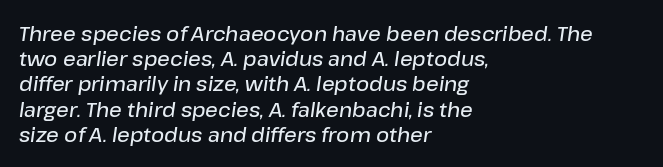
Q: Is the text bold? A: Semi-bold.
Q: Is the text italic (slanted)? A: Yes, it leans right by about 8 degrees.
Q: Is the text underlined? A: No.
Q: How is the paragraph aligned? A: Left-aligned.
Q: Is the spacing between letters normal or unusually wide? A: Normal.
Q: Is the spacing between lines tight, normal or loose? A: Normal.
